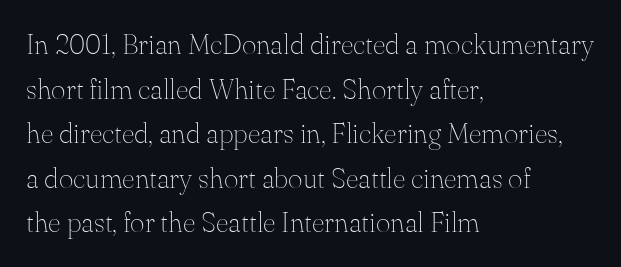
{"serif": "yes", "italic": "no", "bold": "no", "weight": "thin", "width": "normal", "stroke_contrast": "medium", "x_height": "small", "monospaced": "no", "underline": "no", "align": "left", "line_spacing": "normal", "line_spacing_ratio": 1.59, "letter_spacing": "normal", "letter_spacing_em": 0.0, "glyph_px": 28}
